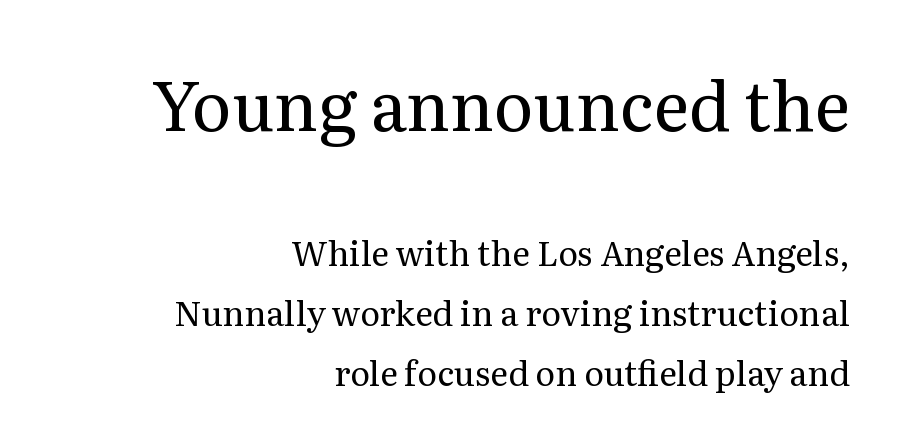
Does the type have serifs? Yes, each stem ends in a small foot. These two chunks differ in scale, with the top chunk taking the larger measure. Compared with a typical body face, this is equally light or lighter still. The face used here is rendered with its standard letterfit. Nope, not italic — everything's standing straight.
